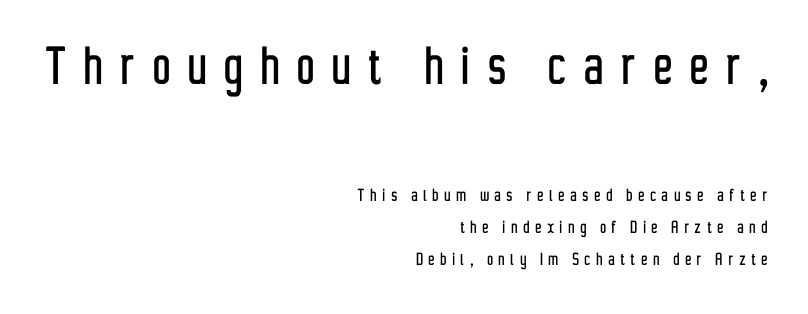
{"serif": "no", "italic": "no", "width": "condensed", "stroke_contrast": "low", "x_height": "medium", "monospaced": "no", "underline": "no", "align": "right", "line_spacing": "normal", "line_spacing_ratio": 1.6, "letter_spacing": "wide", "letter_spacing_em": 0.3, "larger_block": "first", "size_ratio": 3.05, "glyph_px": 61}
